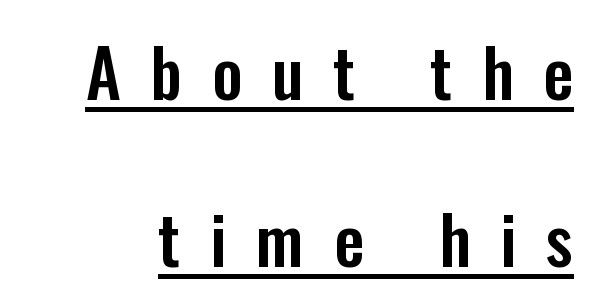
Q: Is the text italic (slanted)? A: No, it is upright.
Q: Is the typeface a serif or a sans-serif typeface? A: Sans-serif.
Q: Is the text underlined? A: Yes.
Q: Is the spacing between letters normal or unusually wide? A: Unusually wide.
Q: Is the spacing between lines tight, normal or loose? A: Loose.
Q: Width (condensed, normal, or wide)? A: Condensed.
Q: Stroke contrast? A: Low.
Q: x-height? A: Medium.
Q: Monospaced? A: No.
